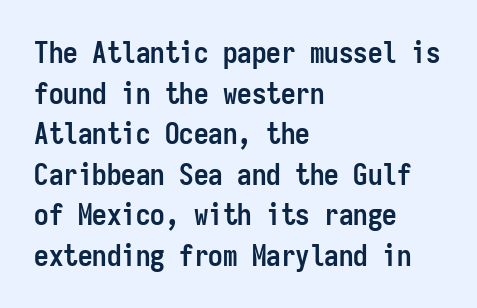
Q: Is the text bold? A: Yes.
Q: Is the text italic (slanted)? A: No, it is upright.
Q: Is the typeface a serif or a sans-serif typeface? A: Sans-serif.
Q: Is the text underlined? A: No.
Q: How is the paragraph aligned? A: Left-aligned.
Q: Is the spacing between letters normal or unusually wide? A: Normal.
Q: Is the spacing between lines tight, normal or loose? A: Normal.
Q: Width (condensed, normal, or wide)? A: Condensed.
Q: Stroke contrast? A: Low.
Q: x-height? A: Medium.
Q: Monospaced? A: Yes.
